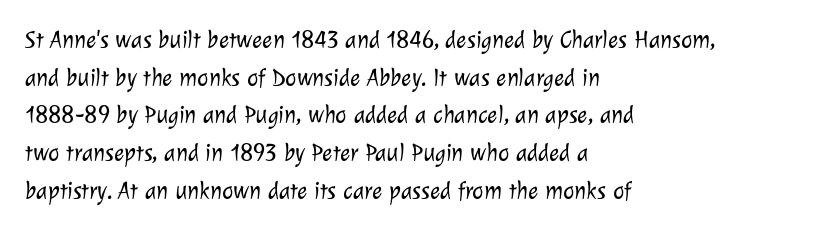
Layout note: lines flush left. The zone under the glyphs is completely vacant. Characters follow at the spacing the type designer built in. The vertical gap from one line to the next is medium. Weight: not bold — regular or lighter.
